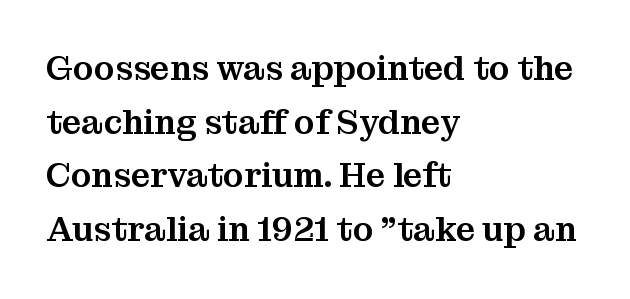
The lines in this sample share a left origin and differ only in where they stop. You could not count columns in this text — the font is proportionally spaced. Glance below the letters and you will spot only blank space. Glyph-to-glyph distance matches everyday printed text.
